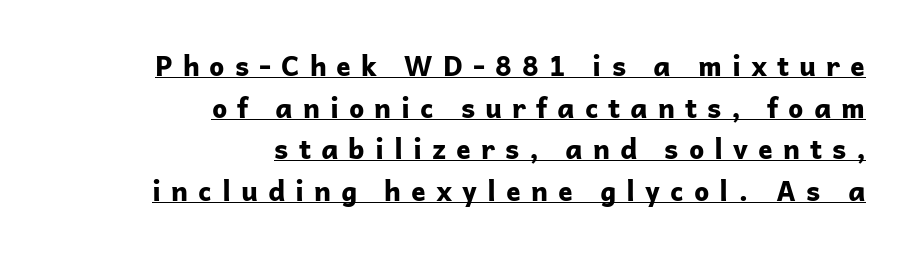
You'd pick this weight for a headline — it's a proper bold. The lettering is marked with a stroke running underneath it. Notice how the stems are strictly vertical — no italics here. The ragged edge is on the left, which tells us the setting is flush right. Observe the wide spacing: letters keep a clear distance from each other.
